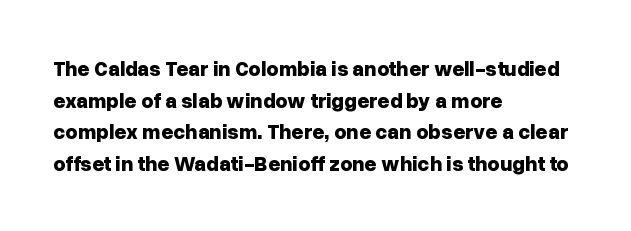
This is roman type, the default non-slanted kind. Observe the ordinary spacing: letters are neighbours, not strangers. The space between consecutive lines is moderate. Leftover space on each line is placed entirely after the last word. The string is rendered with underlining switched off. What weight is shown? A full bold with thick strokes.
